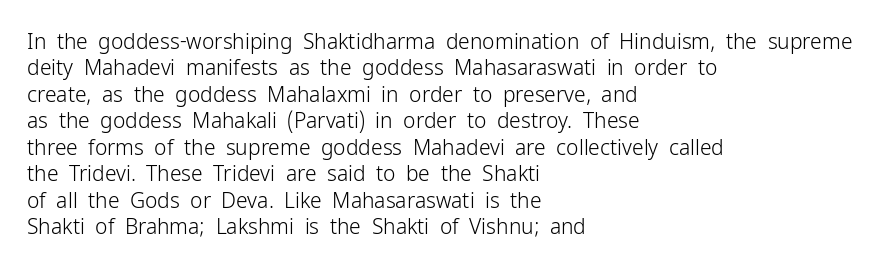
The rendering uses a moderate line-height, typical for paragraphs. Only glyphs here, with clear space below each row. The passage is arranged the way most books set body copy — flush left. Spacing between characters is what you'd get straight out of the box.
